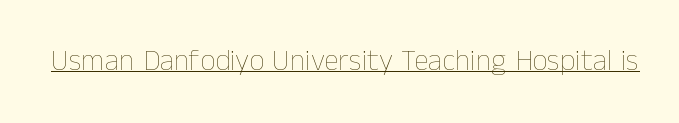
Q: Is the text bold? A: No.
Q: Is the text italic (slanted)? A: No, it is upright.
Q: Is the text underlined? A: Yes.
Q: Is the spacing between letters normal or unusually wide? A: Normal.
Q: Width (condensed, normal, or wide)? A: Normal.
Q: Stroke contrast? A: Low.
Q: x-height? A: Medium.
Q: Monospaced? A: No.
